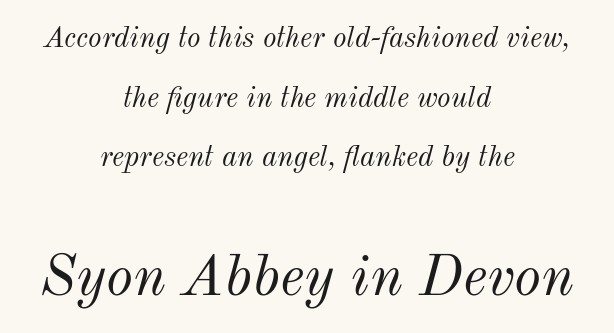
The gaps between neighbouring characters are ordinary and unremarkable. This sample trades compactness for vertical openness between lines. Caption: multi-line text, centered on the measure. You get the small type first, then a jump to larger type. Stem width sits at or under what a default text font uses. The strip under each line holds only bare page.
